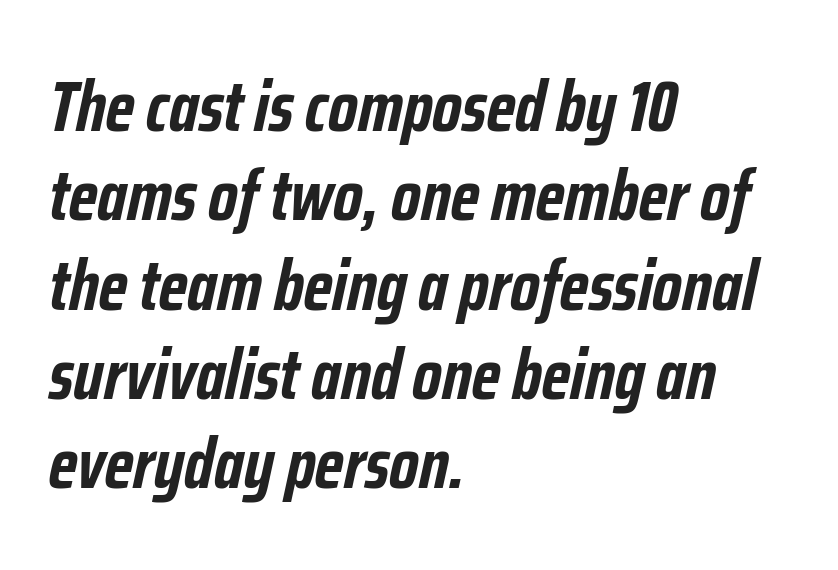
{"italic": "yes", "lean": "right", "slant_degrees": 12, "bold": "yes", "weight": "semibold", "width": "condensed", "stroke_contrast": "low", "x_height": "medium", "monospaced": "no", "underline": "no", "align": "left", "line_spacing_ratio": 1.24, "letter_spacing": "normal", "letter_spacing_em": 0.0, "glyph_px": 72}
